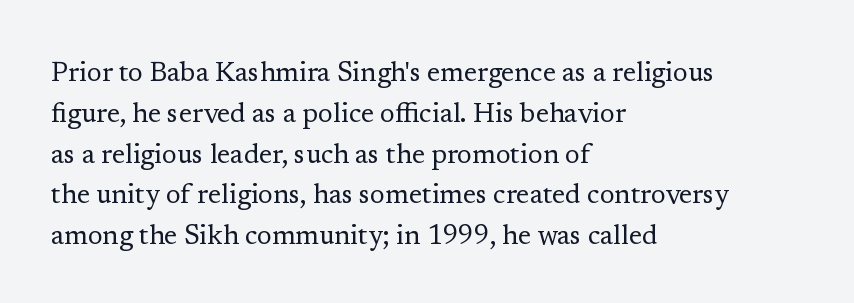
The image shows 27 px text type, upright; set left-aligned, normal line spacing (1.51x), normal letter spacing, not underlined.
